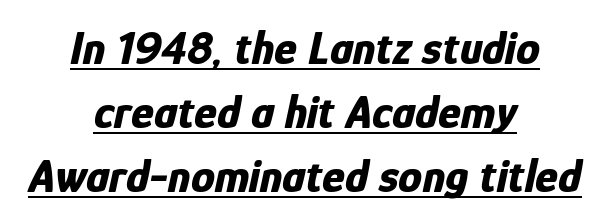
The rendering positions every line midway between the sides. Posture: slanted. Heft: maximum for text — a bold. Regular leading. A typesetter would call this zero additional tracking. The string is rendered with underlining switched on.
